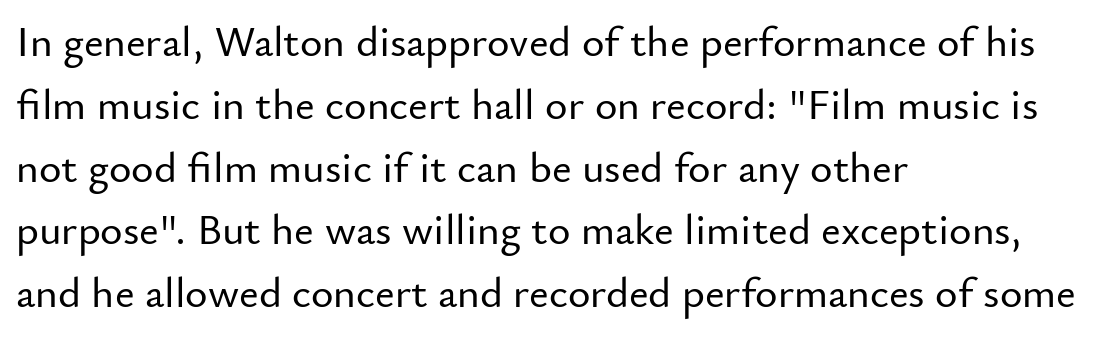
The type family on display is of the sans-serif kind. Observe the ordinary spacing: letters are neighbours, not strangers. It's the straight-up-and-down kind of type. Compared with typical paragraphs, the rows here are spaced about the same.
